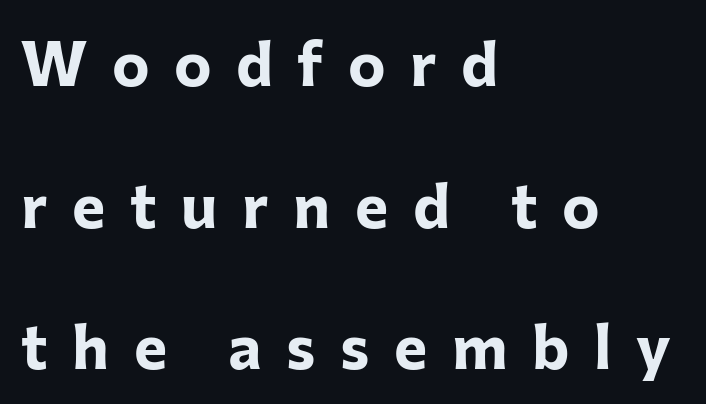
{"serif": "no", "italic": "no", "bold": "yes", "weight": "bold", "width": "normal", "stroke_contrast": "low", "x_height": "medium", "monospaced": "no", "underline": "no", "align": "left", "line_spacing": "loose", "line_spacing_ratio": 2.25, "letter_spacing": "wide", "letter_spacing_em": 0.39, "glyph_px": 63}
